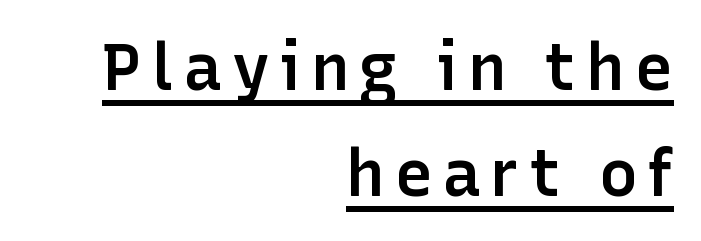
Q: Is the text bold? A: Semi-bold.
Q: Is the text italic (slanted)? A: No, it is upright.
Q: Is the typeface a serif or a sans-serif typeface? A: Sans-serif.
Q: Is the text underlined? A: Yes.
Q: How is the paragraph aligned? A: Right-aligned.
Q: Is the spacing between lines tight, normal or loose? A: Normal.
Q: Width (condensed, normal, or wide)? A: Normal.
Q: Stroke contrast? A: Low.
Q: x-height? A: Medium.
Q: Monospaced? A: No.
